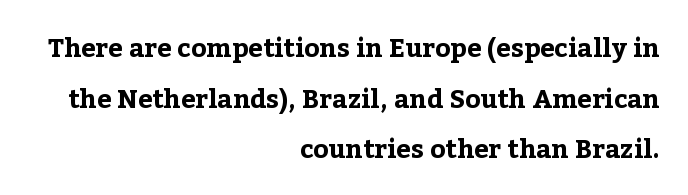
Q: Is the text bold? A: Yes.
Q: Is the text italic (slanted)? A: No, it is upright.
Q: Is the text underlined? A: No.
Q: How is the paragraph aligned? A: Right-aligned.
Q: Is the spacing between letters normal or unusually wide? A: Normal.
Q: Is the spacing between lines tight, normal or loose? A: Loose.
